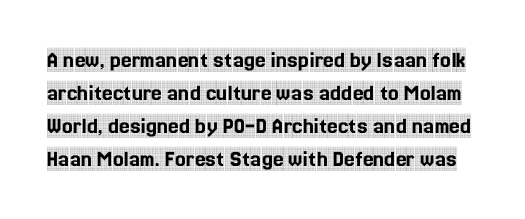
{"italic": "no", "underline": "no", "line_spacing": "normal", "line_spacing_ratio": 1.38, "letter_spacing": "normal", "letter_spacing_em": 0.0, "glyph_px": 24}
